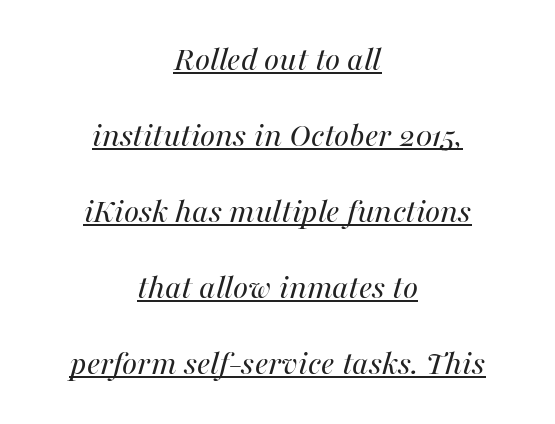
{"italic": "yes", "lean": "right", "slant_degrees": 16, "bold": "no", "weight": "regular", "width": "normal", "stroke_contrast": "medium", "x_height": "medium", "monospaced": "no", "underline": "yes", "align": "center", "line_spacing": "loose", "line_spacing_ratio": 2.11, "letter_spacing": "normal", "letter_spacing_em": 0.0, "glyph_px": 36}
